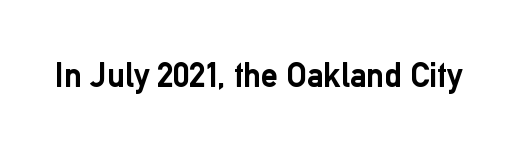
{"serif": "no", "italic": "no", "bold": "yes", "weight": "semibold", "width": "normal", "stroke_contrast": "low", "x_height": "medium", "monospaced": "no", "underline": "no", "letter_spacing": "normal", "letter_spacing_em": 0.0, "glyph_px": 34}
